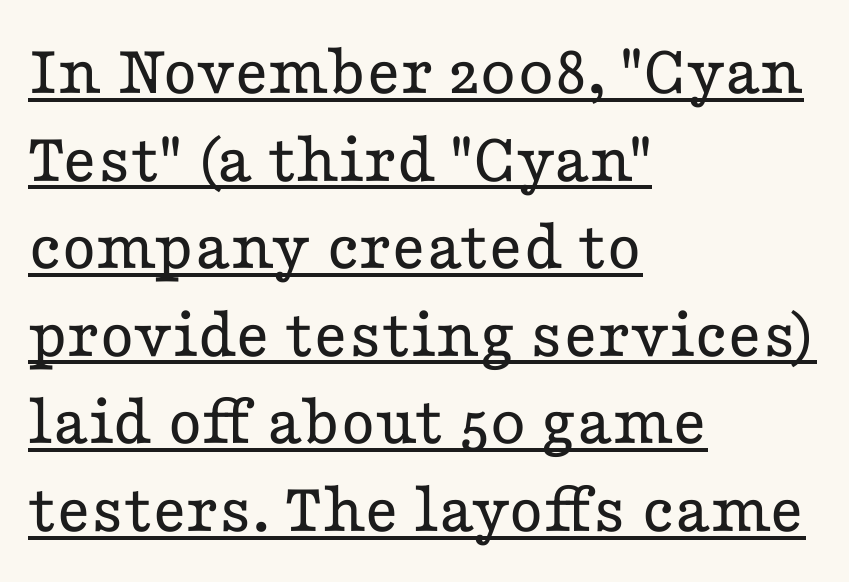
{"serif": "yes", "italic": "no", "bold": "no", "weight": "regular", "width": "wide", "stroke_contrast": "low", "x_height": "medium", "monospaced": "no", "underline": "yes", "align": "left", "line_spacing_ratio": 1.2, "letter_spacing": "normal", "letter_spacing_em": 0.0, "glyph_px": 73}
